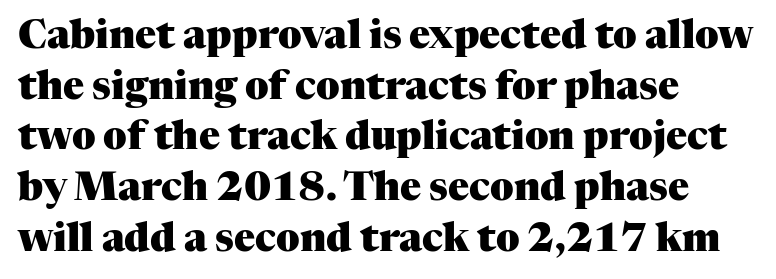
Type without underlining. Alignment: flush left. Typographically, this falls in the serif category. Character widths vary here, with narrow letters taking less room than wide ones.
